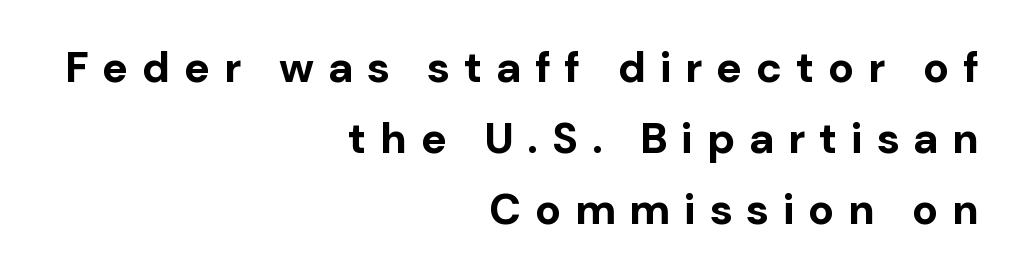
The image shows 43 px bold sans-serif type, upright; set right-aligned, normal line spacing (1.65x), unusually wide letter spacing (+0.32 em), not underlined; low stroke contrast and a medium x-height.
